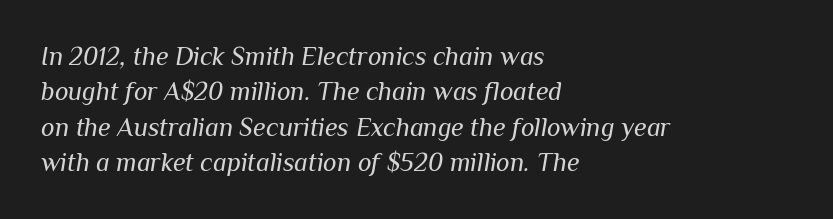
{"italic": "yes", "lean": "right", "slant_degrees": 10, "bold": "no", "underline": "no", "align": "left", "line_spacing": "normal", "line_spacing_ratio": 1.36, "letter_spacing": "normal", "letter_spacing_em": 0.0, "glyph_px": 26}
